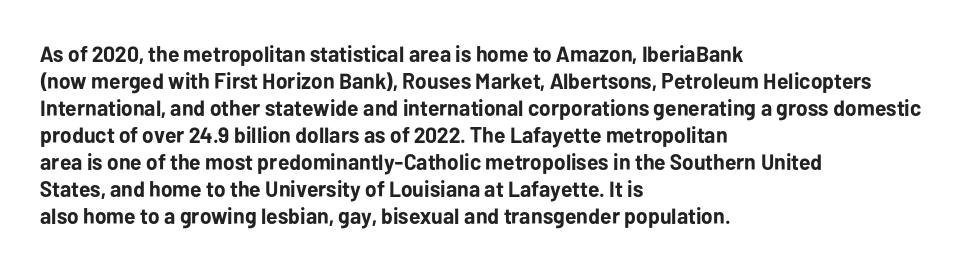
The setting favours the left margin, as ordinary paragraphs usually do. The strip under each line holds only bare page. Every letter is thick-stroked: bold, no question. In terms of posture, this sample is upright. Is the letter spacing exaggerated? No — it looks like the ordinary default.
